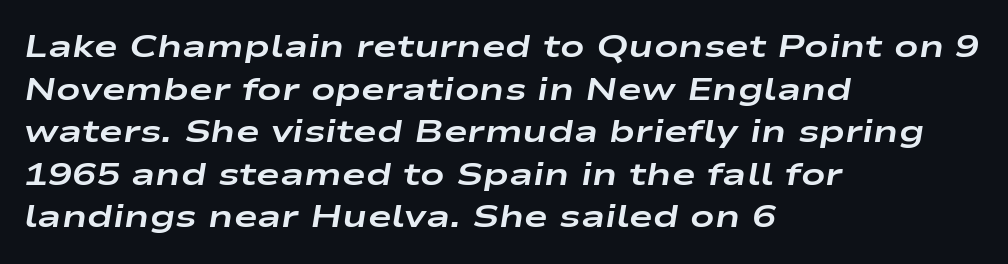
Check under the words: just untouched page. In CSS terms this would be text-align: left. Character widths vary here, with narrow letters taking less room than wide ones. Each glyph is drawn with heavy, bold strokes. Inter-character spacing is left at the font's built-in metrics.
